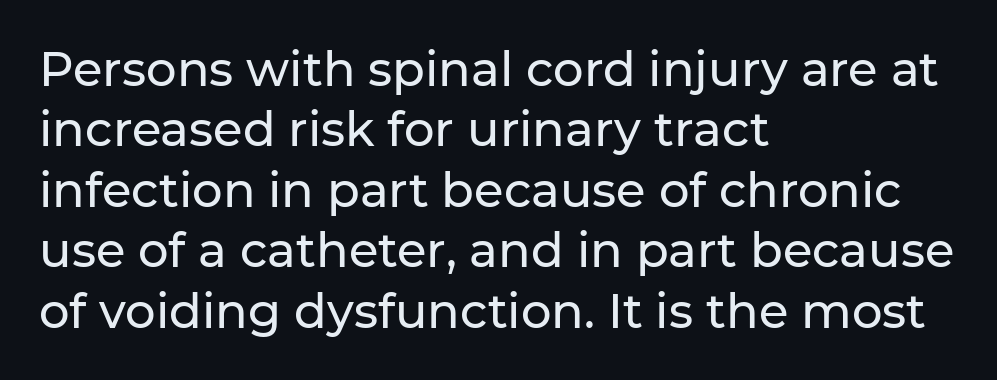
Quick note: underline off. Posture: straight, roman, zero tilt. The block of text has a typical density, with ordinary space between rows. Serif or sans? Sans — the stroke terminals are bare. Inter-character spacing is left at the font's built-in metrics.
